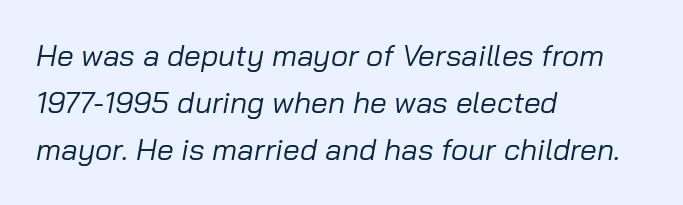
{"italic": "yes", "lean": "right", "slant_degrees": 10, "bold": "no", "weight": "regular", "width": "normal", "stroke_contrast": "low", "x_height": "medium", "monospaced": "no", "underline": "no", "align": "left", "line_spacing": "normal", "line_spacing_ratio": 1.57, "letter_spacing": "normal", "letter_spacing_em": 0.0, "glyph_px": 30}
